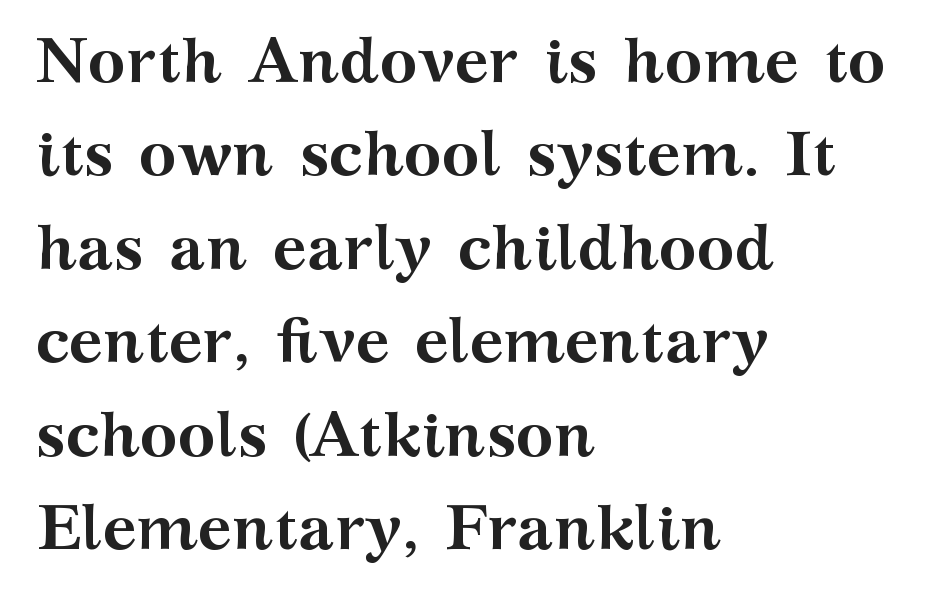
Q: Is the text bold? A: Yes.
Q: Is the text italic (slanted)? A: No, it is upright.
Q: Is the typeface a serif or a sans-serif typeface? A: Serif.
Q: Is the text underlined? A: No.
Q: How is the paragraph aligned? A: Left-aligned.
Q: Is the spacing between letters normal or unusually wide? A: Normal.
Q: Is the spacing between lines tight, normal or loose? A: Normal.
Q: Width (condensed, normal, or wide)? A: Wide.
Q: Stroke contrast? A: Medium.
Q: x-height? A: Medium.
Q: Monospaced? A: No.
